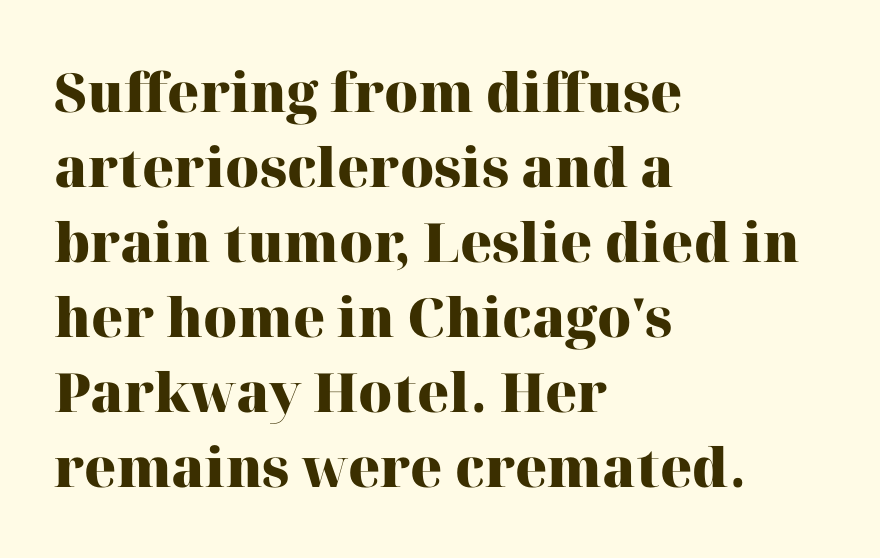
Q: Is the text bold? A: Yes.
Q: Is the text italic (slanted)? A: No, it is upright.
Q: Is the typeface a serif or a sans-serif typeface? A: Serif.
Q: Is the text underlined? A: No.
Q: How is the paragraph aligned? A: Left-aligned.
Q: Is the spacing between letters normal or unusually wide? A: Normal.
Q: Is the spacing between lines tight, normal or loose? A: Normal.
Q: Width (condensed, normal, or wide)? A: Normal.
Q: Stroke contrast? A: High.
Q: x-height? A: Medium.
Q: Monospaced? A: No.
